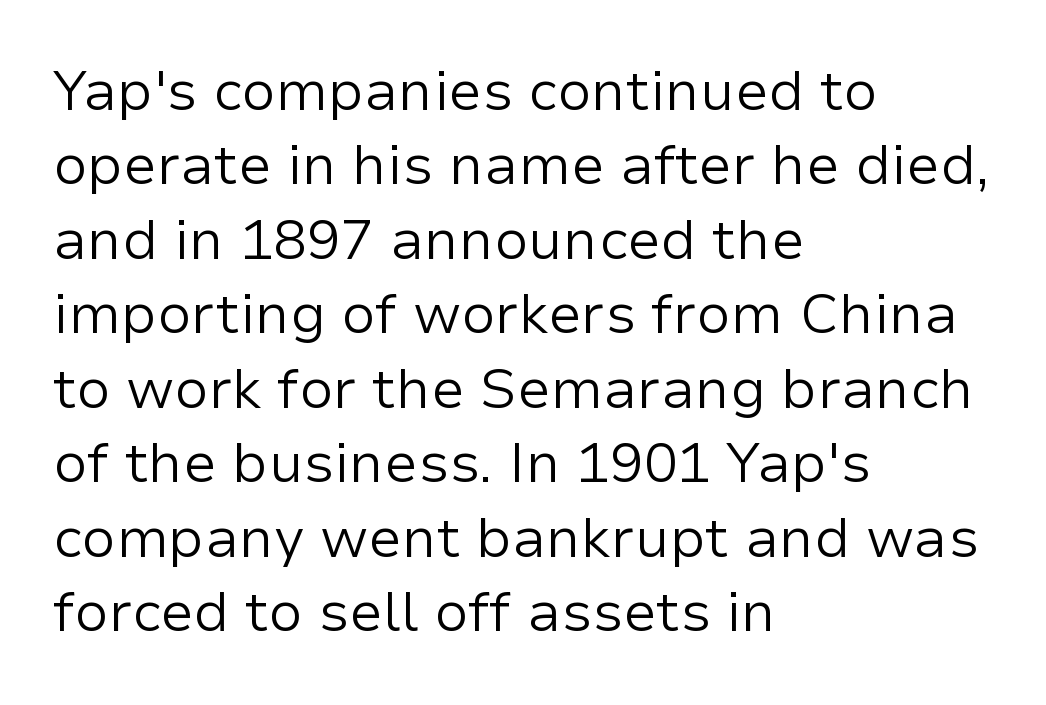
Q: Is the text bold? A: No.
Q: Is the text italic (slanted)? A: No, it is upright.
Q: Is the typeface a serif or a sans-serif typeface? A: Sans-serif.
Q: Is the text underlined? A: No.
Q: How is the paragraph aligned? A: Left-aligned.
Q: Is the spacing between letters normal or unusually wide? A: Normal.
Q: Is the spacing between lines tight, normal or loose? A: Normal.
Q: Width (condensed, normal, or wide)? A: Normal.
Q: Stroke contrast? A: Low.
Q: x-height? A: Medium.
Q: Monospaced? A: No.
